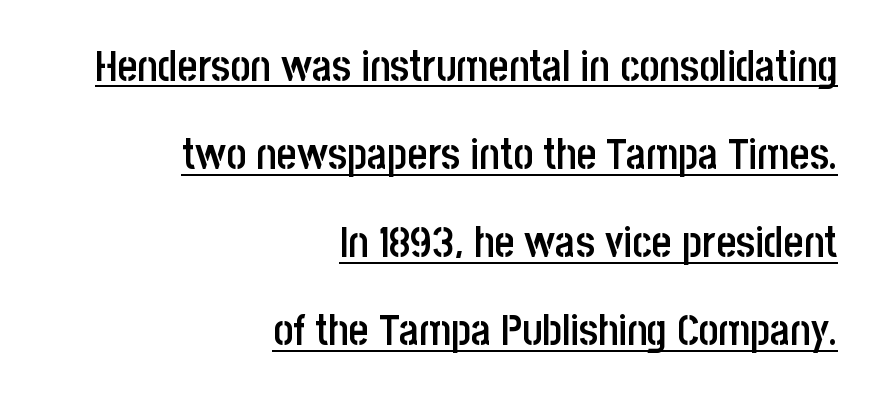
{"serif": "no", "italic": "no", "bold": "semi", "weight": "semibold", "width": "condensed", "stroke_contrast": "low", "x_height": "large", "monospaced": "no", "underline": "yes", "align": "right", "line_spacing": "loose", "line_spacing_ratio": 2.05, "letter_spacing": "normal", "letter_spacing_em": 0.0, "glyph_px": 43}
